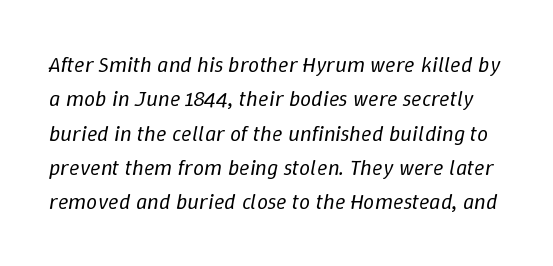
Q: Is the text bold? A: No.
Q: Is the text italic (slanted)? A: Yes, it leans right by about 9 degrees.
Q: Is the text underlined? A: No.
Q: Is the spacing between letters normal or unusually wide? A: Normal.
Q: Is the spacing between lines tight, normal or loose? A: Normal.
